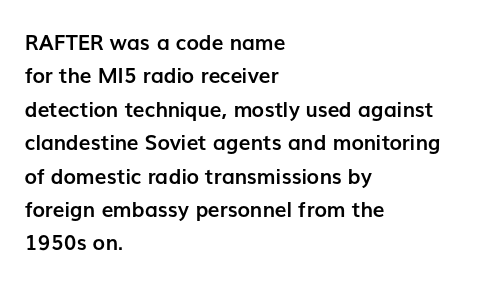
Q: Is the text bold? A: Yes.
Q: Is the text italic (slanted)? A: No, it is upright.
Q: Is the text underlined? A: No.
Q: How is the paragraph aligned? A: Left-aligned.
Q: Is the spacing between letters normal or unusually wide? A: Normal.
Q: Is the spacing between lines tight, normal or loose? A: Normal.
